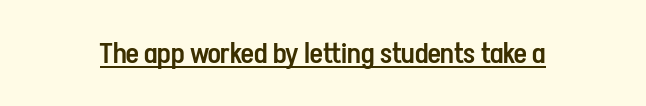
The image shows 28 px semibold, condensed sans-serif type, upright; set normal letter spacing, underlined; low stroke contrast and a medium x-height.
